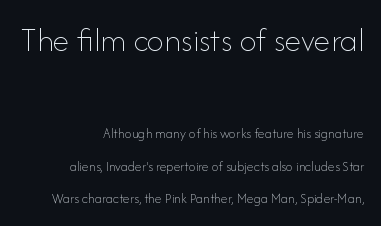
Weight: in the light-to-regular range. The type sits square on the baseline with zero lean. Honestly, the letter spacing is just normal — you wouldn't notice it. The lines are spread far apart with generous leading.
